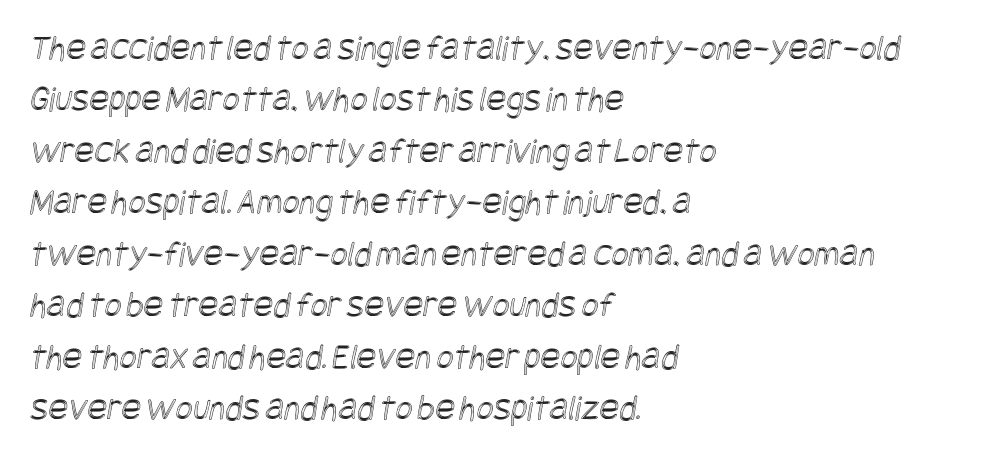
The image shows 37 px condensed type; set left-aligned, normal line spacing (1.39x), normal letter spacing, not underlined; a large x-height.
